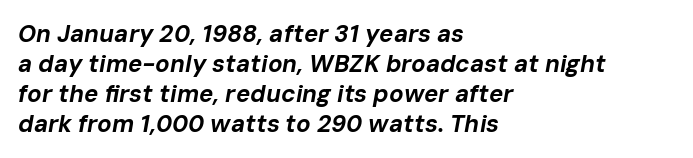
You can tell it's italic because the verticals aren't actually vertical. The rendering uses a bold face; every stroke is thick and dark. Compared with typical paragraphs, the rows here are spaced about the same. The paragraph has a hard left edge and a soft right edge. This sample uses plain, unmodified letter spacing. Plain, unruled lines of type.
